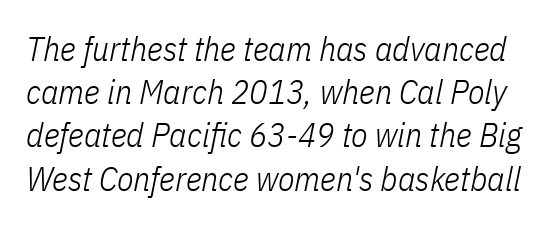
Observe the lean: these are italic letterforms. The face used here is proportionally spaced, like ordinary book or web type. No heavy texture on the line: the type isn't bold. Letters rest on an invisible, unmarked baseline.
